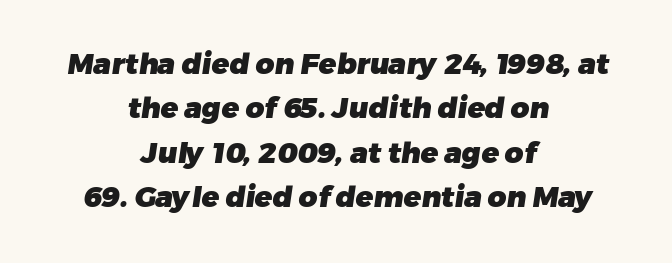
{"serif": "no", "bold": "yes", "weight": "heavy", "width": "normal", "stroke_contrast": "low", "x_height": "medium", "monospaced": "no", "underline": "no", "align": "center", "line_spacing": "normal", "line_spacing_ratio": 1.53, "letter_spacing": "normal", "letter_spacing_em": 0.0, "glyph_px": 29}
